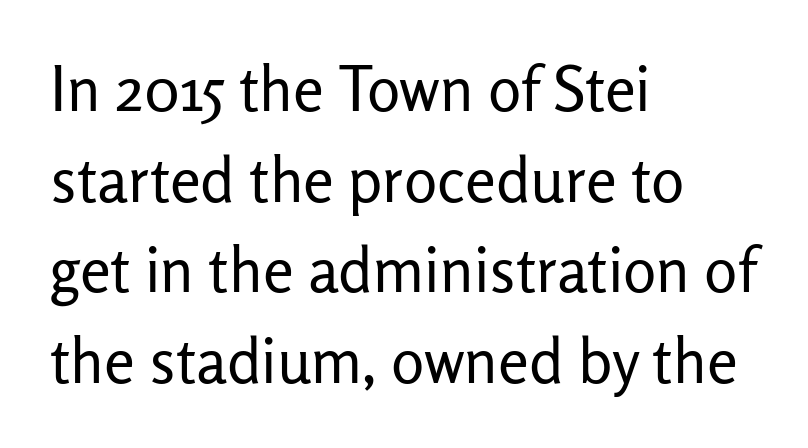
The image shows 62 px regular-weight sans-serif type, upright; set left-aligned, normal line spacing (1.46x), normal letter spacing, not underlined; low stroke contrast and a medium x-height.
